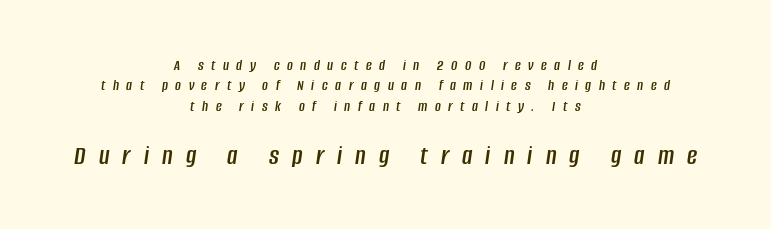
Characters are canted at an angle relative to the baseline's perpendicular. Larger block? The one below; the one above is distinctly smaller. Loose tracking; the words dissolve into strings of separated letters. Regular leading. The passage shown is typed in a proportional face where columns would drift. Lines of text with bare space underneath.
